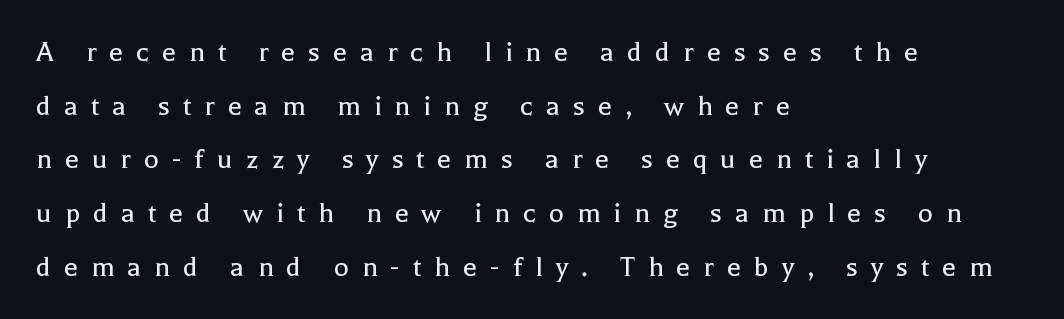
Q: Is the text bold? A: No.
Q: Is the text italic (slanted)? A: No, it is upright.
Q: Is the typeface a serif or a sans-serif typeface? A: Serif.
Q: Is the text underlined? A: No.
Q: How is the paragraph aligned? A: Left-aligned.
Q: Is the spacing between letters normal or unusually wide? A: Unusually wide.
Q: Width (condensed, normal, or wide)? A: Normal.
Q: x-height? A: Medium.
Q: Monospaced? A: No.
